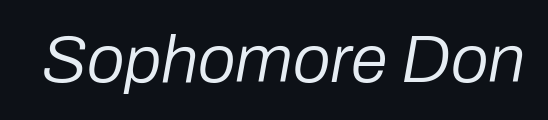
{"italic": "yes", "lean": "right", "slant_degrees": 10, "bold": "no", "weight": "regular", "width": "normal", "stroke_contrast": "low", "x_height": "medium", "monospaced": "no", "underline": "no", "letter_spacing": "normal", "letter_spacing_em": 0.0, "glyph_px": 67}
